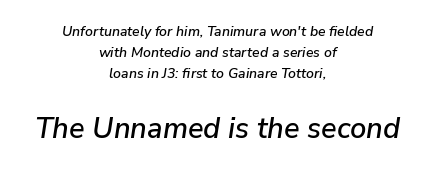
Q: Is the text italic (slanted)? A: Yes, it leans right by about 9 degrees.
Q: Is the text underlined? A: No.
Q: How is the paragraph aligned? A: Centered.
Q: Is the spacing between letters normal or unusually wide? A: Normal.
Q: Is the spacing between lines tight, normal or loose? A: Normal.
Q: Which block of text is set in a larger size, the first (top) or the second (bottom)? A: The second (bottom) one.
Q: Width (condensed, normal, or wide)? A: Normal.
Q: Stroke contrast? A: Low.
Q: x-height? A: Medium.
Q: Monospaced? A: No.
